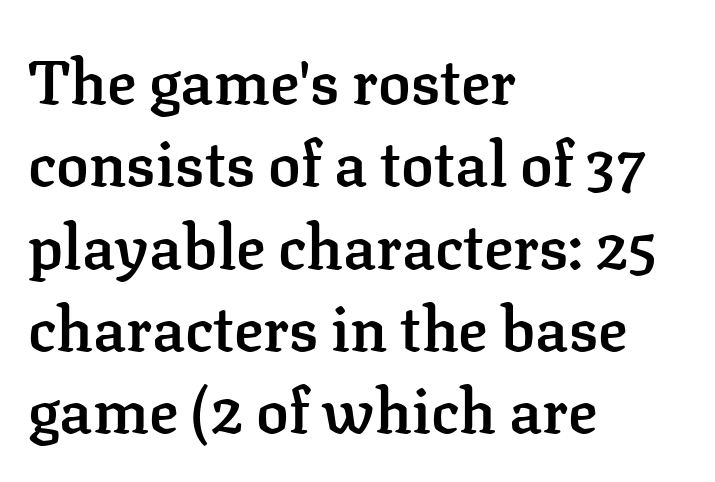
{"serif": "yes", "italic": "no", "bold": "semi", "weight": "semibold", "width": "normal", "stroke_contrast": "low", "x_height": "medium", "monospaced": "no", "underline": "no", "align": "left", "line_spacing": "normal", "line_spacing_ratio": 1.35, "letter_spacing": "normal", "letter_spacing_em": 0.0, "glyph_px": 61}
